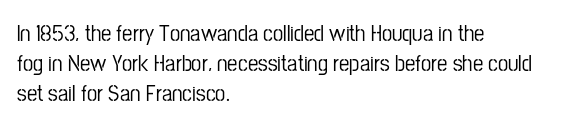
The rendering keeps characters at their native spacing. The string is rendered with underlining switched off. It's the straight-up-and-down kind of type. The paragraph has a hard left edge and a soft right edge. One glance says typical: line gaps are just what's usual.
